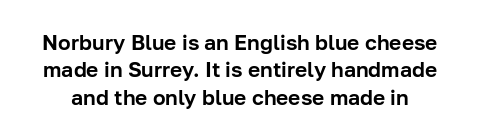
{"italic": "no", "underline": "no", "line_spacing": "normal", "line_spacing_ratio": 1.3, "letter_spacing": "normal", "letter_spacing_em": 0.0, "glyph_px": 21}
